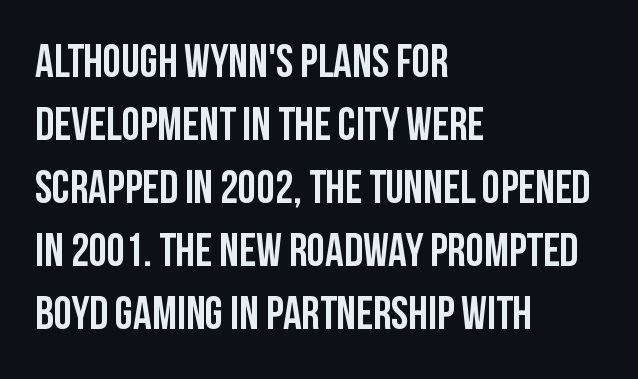
Q: Is the text italic (slanted)? A: No, it is upright.
Q: Is the typeface a serif or a sans-serif typeface? A: Sans-serif.
Q: Is the text underlined? A: No.
Q: How is the paragraph aligned? A: Left-aligned.
Q: Is the spacing between letters normal or unusually wide? A: Normal.
Q: Is the spacing between lines tight, normal or loose? A: Normal.
Q: Width (condensed, normal, or wide)? A: Condensed.
Q: Stroke contrast? A: Low.
Q: x-height? A: Large.
Q: Monospaced? A: No.
